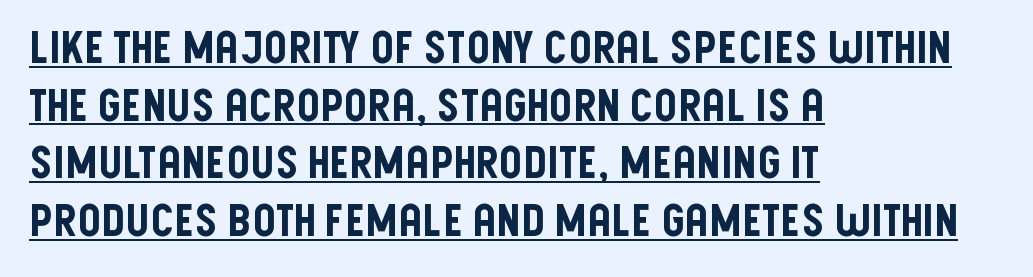
Glyph-to-glyph distance matches everyday printed text. Looks like regular typesetting: each glyph gets only the width it needs. The specimen includes a rule beneath the text block's lines. Every character sits straight up, as roman type does. Every row of glyphs begins at an identical x-position on the left.
